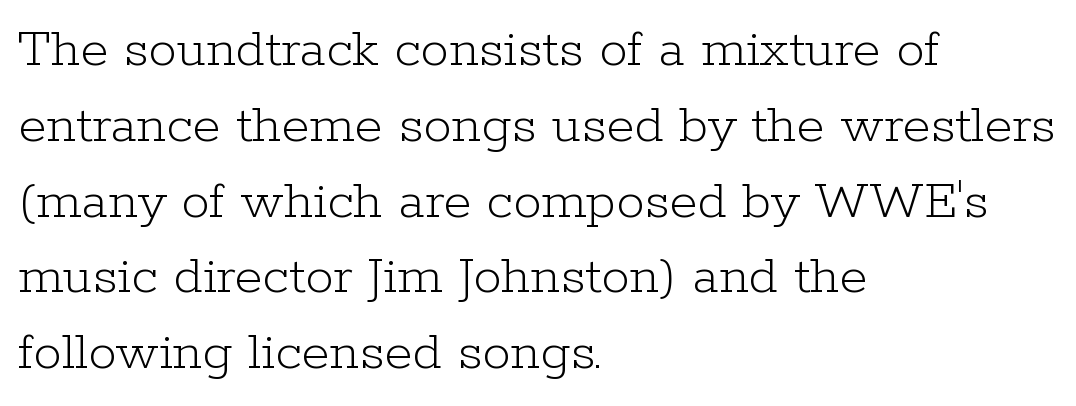
{"serif": "yes", "italic": "no", "bold": "no", "weight": "light", "width": "normal", "stroke_contrast": "low", "x_height": "medium", "monospaced": "no", "underline": "no", "align": "left", "line_spacing": "normal", "line_spacing_ratio": 1.33, "letter_spacing": "normal", "letter_spacing_em": 0.0, "glyph_px": 57}
